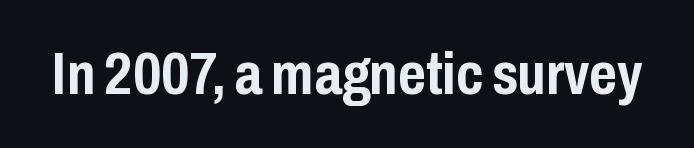
Q: Is the text bold? A: Yes.
Q: Is the text italic (slanted)? A: No, it is upright.
Q: Is the typeface a serif or a sans-serif typeface? A: Sans-serif.
Q: Is the text underlined? A: No.
Q: Is the spacing between letters normal or unusually wide? A: Normal.
Q: Width (condensed, normal, or wide)? A: Condensed.
Q: Stroke contrast? A: Low.
Q: x-height? A: Medium.
Q: Monospaced? A: No.
